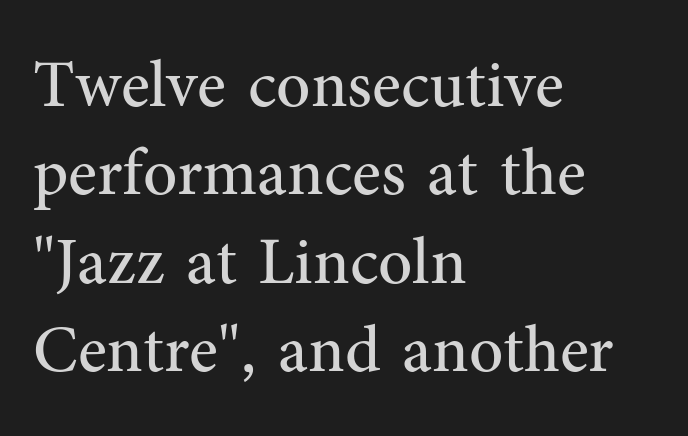
Q: Is the text bold? A: No.
Q: Is the text italic (slanted)? A: No, it is upright.
Q: Is the typeface a serif or a sans-serif typeface? A: Serif.
Q: Is the text underlined? A: No.
Q: How is the paragraph aligned? A: Left-aligned.
Q: Is the spacing between letters normal or unusually wide? A: Normal.
Q: Is the spacing between lines tight, normal or loose? A: Normal.
Q: Width (condensed, normal, or wide)? A: Normal.
Q: Stroke contrast? A: Medium.
Q: x-height? A: Medium.
Q: Monospaced? A: No.
